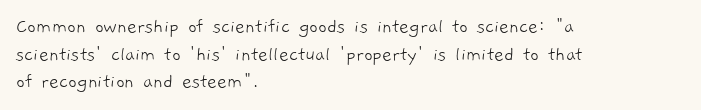
{"bold": "no", "underline": "no", "align": "left", "line_spacing": "normal", "line_spacing_ratio": 1.32, "letter_spacing": "normal", "letter_spacing_em": 0.0, "glyph_px": 21}
